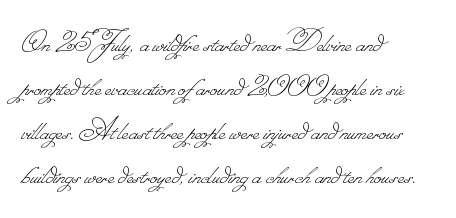
{"bold": "no", "weight": "thin", "width": "normal", "stroke_contrast": "low", "monospaced": "no", "underline": "no", "align": "left", "line_spacing": "normal", "line_spacing_ratio": 1.29, "letter_spacing": "normal", "letter_spacing_em": 0.0, "glyph_px": 34}
